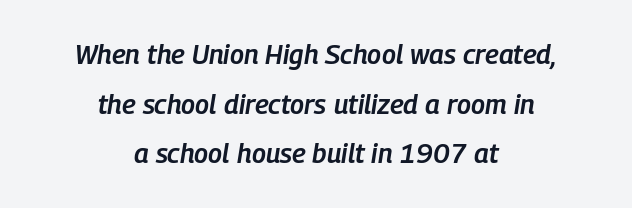
The image shows 27 px text type, italic (leaning right); set centered, line spacing 1.84x, normal letter spacing, not underlined.
